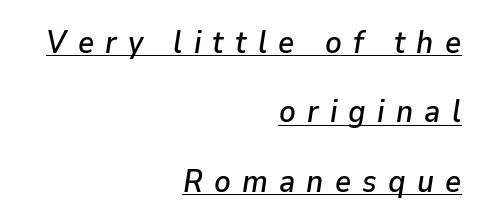
Varying glyph widths throughout — classic text-font behaviour. The passage is arranged like a letterhead date or caption credit — flush right. The passage shown stacks its lines with a broad gap. The gaps between neighbouring characters are conspicuously large. Rendered with sloped, italic letterforms.
